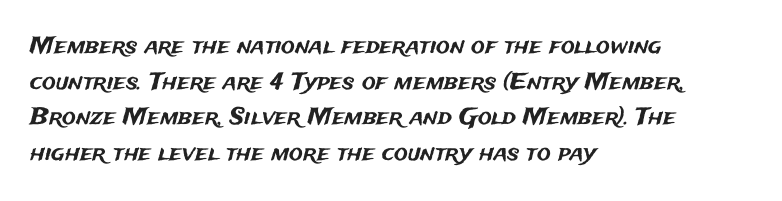
Q: Is the text italic (slanted)? A: Yes.
Q: Is the text underlined? A: No.
Q: How is the paragraph aligned? A: Left-aligned.
Q: Is the spacing between letters normal or unusually wide? A: Normal.
Q: Is the spacing between lines tight, normal or loose? A: Normal.
